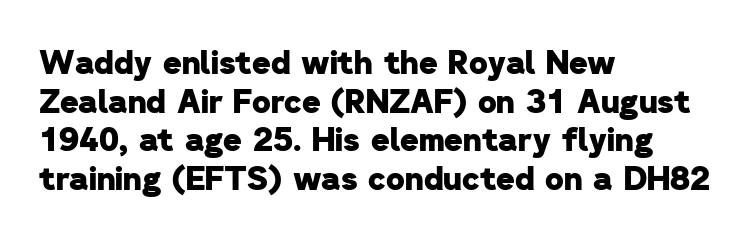
These words are printed bold, with thick strokes throughout. The font family rendered here belongs to the sans-serif group. The paragraph shown leans on its left margin. Observe the ordinary spacing: letters are neighbours, not strangers.
